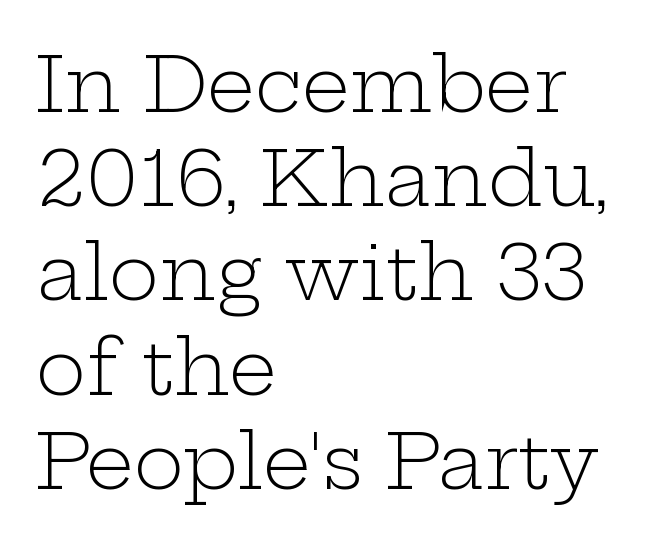
Q: Is the text bold? A: No.
Q: Is the text italic (slanted)? A: No, it is upright.
Q: Is the typeface a serif or a sans-serif typeface? A: Serif.
Q: Is the text underlined? A: No.
Q: How is the paragraph aligned? A: Left-aligned.
Q: Is the spacing between letters normal or unusually wide? A: Normal.
Q: Width (condensed, normal, or wide)? A: Wide.
Q: Stroke contrast? A: Low.
Q: x-height? A: Medium.
Q: Monospaced? A: No.
